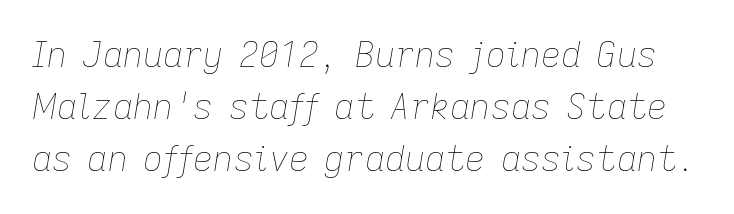
{"italic": "yes", "lean": "right", "slant_degrees": 9, "bold": "no", "weight": "thin", "width": "normal", "stroke_contrast": "low", "x_height": "medium", "monospaced": "no", "underline": "no", "line_spacing": "normal", "line_spacing_ratio": 1.49, "letter_spacing": "normal", "letter_spacing_em": 0.0, "glyph_px": 35}
